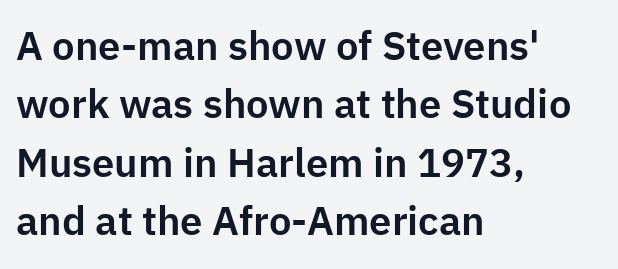
Decoration check: the copy has no underline. The specimen reads as upright at a glance. These lines are composed in type without serifs. A typesetter would call this zero additional tracking. Notice how descenders clear the ascenders below comfortably — that's standard leading. Compared with a centered layout, this one pins lines to the left instead.
